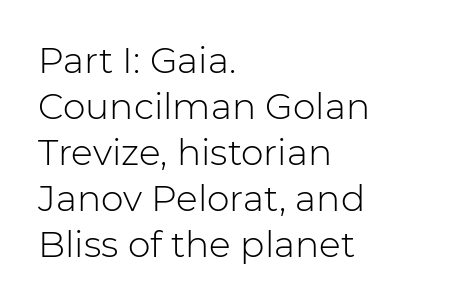
The image shows 36 px light sans-serif type, upright; set left-aligned, normal line spacing (1.28x), normal letter spacing, not underlined; low stroke contrast and a medium x-height.
